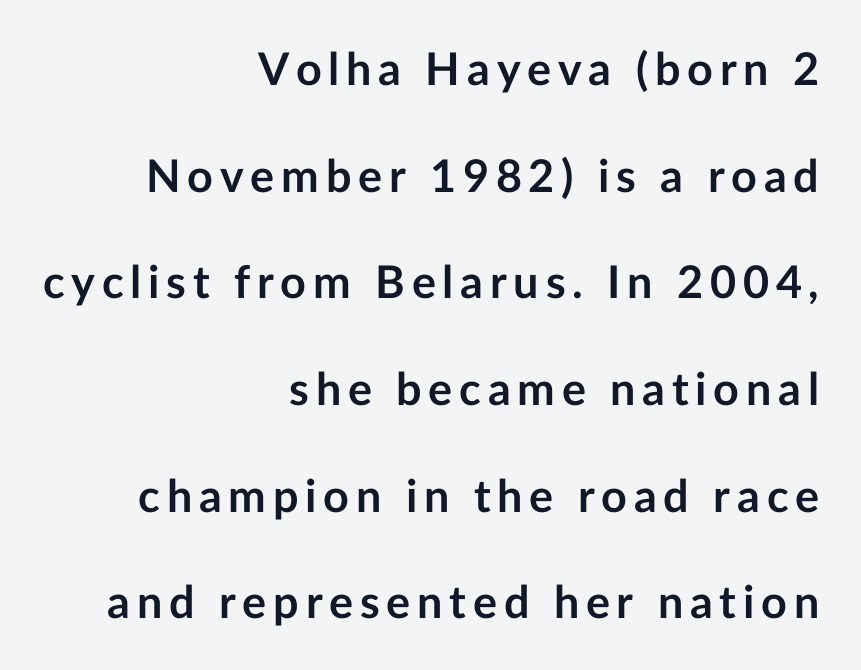
{"serif": "no", "italic": "no", "bold": "yes", "weight": "semibold", "width": "normal", "stroke_contrast": "low", "x_height": "medium", "monospaced": "no", "underline": "no", "align": "right", "line_spacing": "loose", "line_spacing_ratio": 2.37, "glyph_px": 45}
